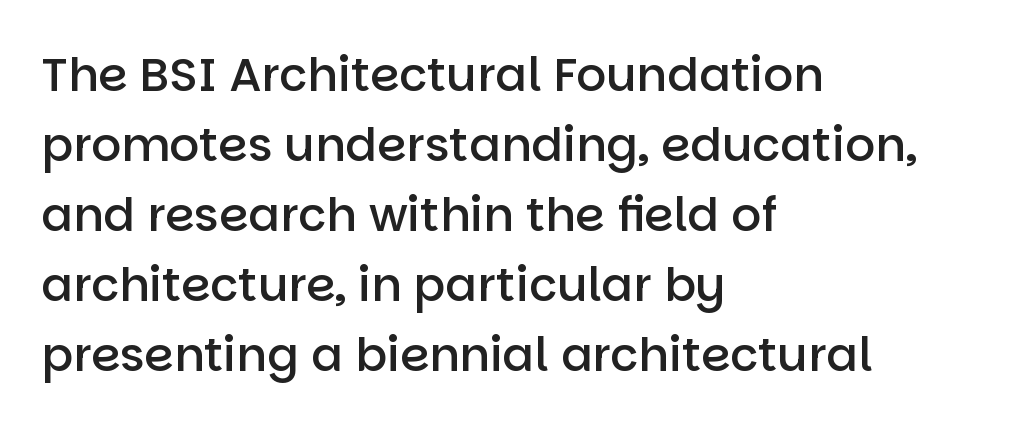
The image shows 47 px semibold sans-serif type, upright; set left-aligned, normal line spacing (1.49x), normal letter spacing, not underlined; low stroke contrast and a large x-height.
